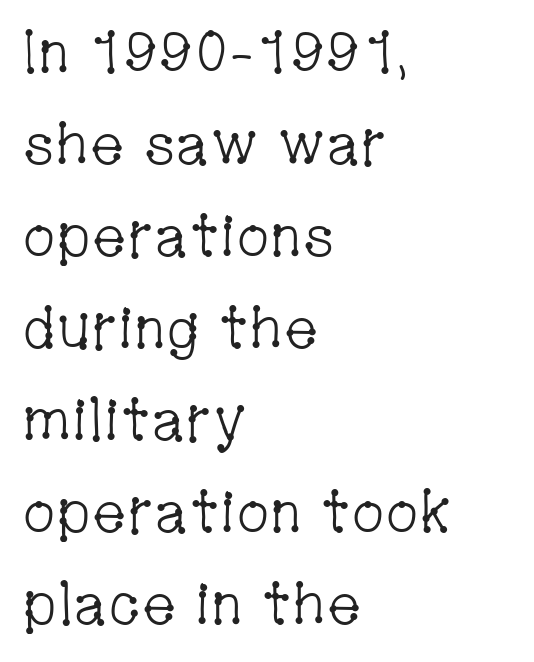
The image shows 59 px light, condensed serif type, upright; set left-aligned, normal line spacing (1.56x), normal letter spacing, not underlined; low stroke contrast and a medium x-height.
